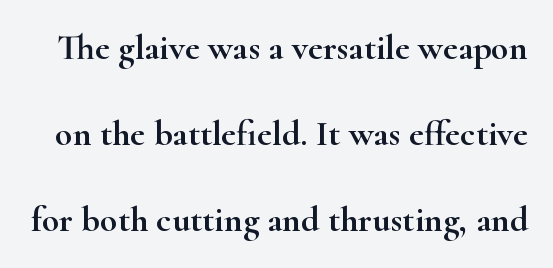
{"serif": "yes", "italic": "no", "width": "wide", "stroke_contrast": "high", "x_height": "small", "monospaced": "no", "underline": "no", "line_spacing": "loose", "line_spacing_ratio": 2.39, "letter_spacing": "normal", "letter_spacing_em": 0.0, "glyph_px": 36}
